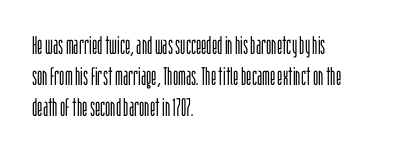
{"italic": "no", "bold": "no", "underline": "no", "align": "left", "line_spacing_ratio": 1.24, "letter_spacing": "normal", "letter_spacing_em": 0.0, "glyph_px": 25}
